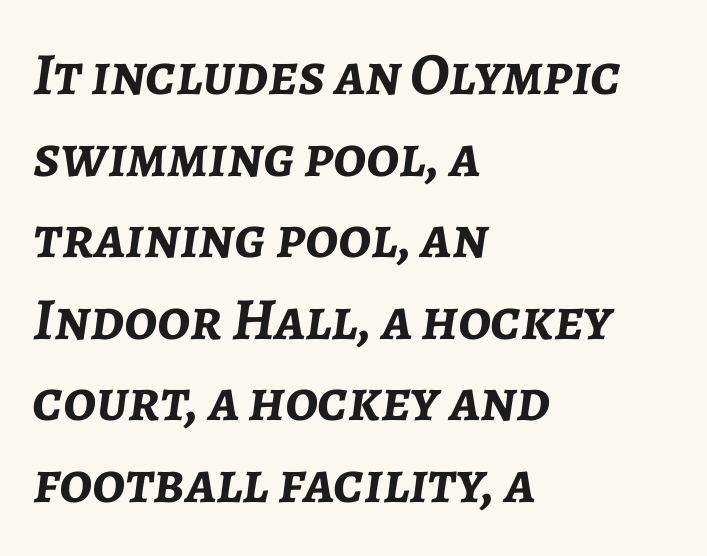
{"italic": "yes", "lean": "right", "slant_degrees": 7, "bold": "yes", "weight": "semibold", "width": "normal", "stroke_contrast": "low", "x_height": "medium", "monospaced": "no", "underline": "no", "align": "left", "line_spacing": "normal", "line_spacing_ratio": 1.36, "letter_spacing": "normal", "letter_spacing_em": 0.0, "glyph_px": 60}
